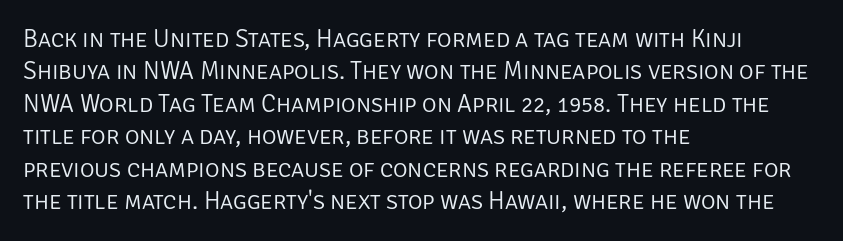
The words here are not underlined. Whoever set this chose a conventional vertical rhythm. Honestly, the letter spacing is just normal — you wouldn't notice it. Tall strokes in this sample are plumb rather than angled. Compared with a centered layout, this one pins lines to the left instead. The weight tops out at a normal text grade.
